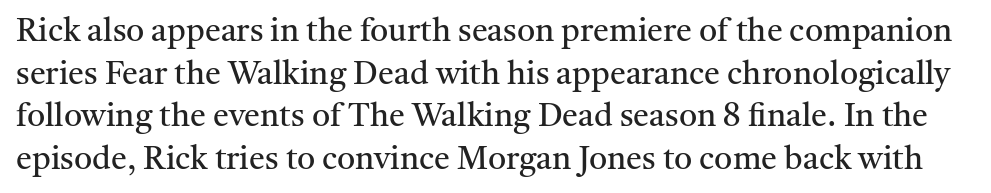
The image shows 32 px regular-weight serif type, upright; set normal line spacing (1.33x), normal letter spacing, not underlined; medium stroke contrast and a medium x-height.
